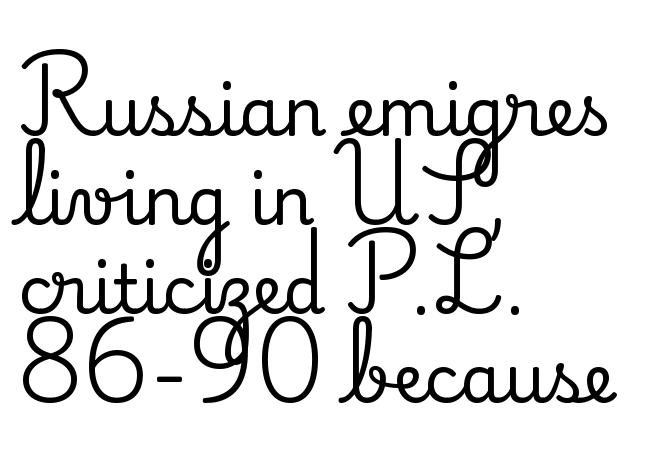
Q: Is the text italic (slanted)? A: No, it is upright.
Q: Is the typeface a serif or a sans-serif typeface? A: Serif.
Q: Is the text underlined? A: No.
Q: How is the paragraph aligned? A: Left-aligned.
Q: Is the spacing between letters normal or unusually wide? A: Normal.
Q: Is the spacing between lines tight, normal or loose? A: Normal.
Q: Width (condensed, normal, or wide)? A: Normal.
Q: Stroke contrast? A: Medium.
Q: x-height? A: Small.
Q: Monospaced? A: No.
